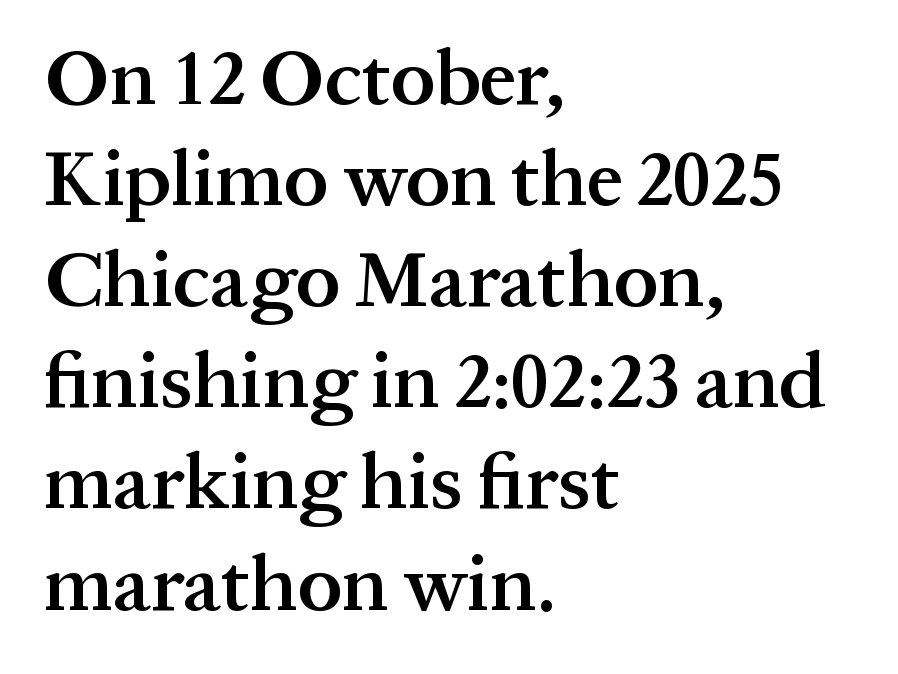
Q: Is the text bold? A: Semi-bold.
Q: Is the text italic (slanted)? A: No, it is upright.
Q: Is the typeface a serif or a sans-serif typeface? A: Serif.
Q: Is the text underlined? A: No.
Q: How is the paragraph aligned? A: Left-aligned.
Q: Is the spacing between letters normal or unusually wide? A: Normal.
Q: Is the spacing between lines tight, normal or loose? A: Normal.
Q: Width (condensed, normal, or wide)? A: Normal.
Q: Stroke contrast? A: Medium.
Q: x-height? A: Medium.
Q: Monospaced? A: No.
